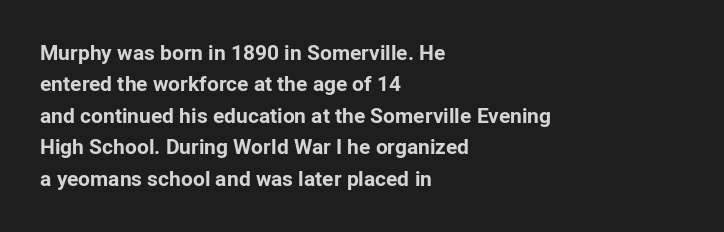
The image shows 21 px bold type, upright; set left-aligned, normal line spacing (1.5x), normal letter spacing, not underlined.
